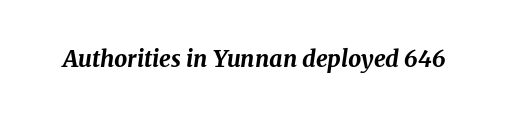
You'd pick this weight for a headline — it's a proper bold. This sample uses plain, unmodified letter spacing. The area under the type is left untouched. Style check: oblique.
